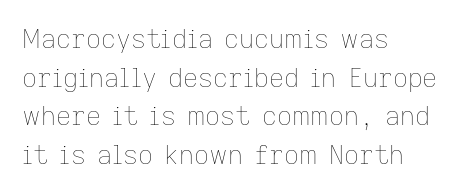
The image shows 26 px text type, upright; set left-aligned, normal line spacing (1.49x), normal letter spacing, not underlined.
